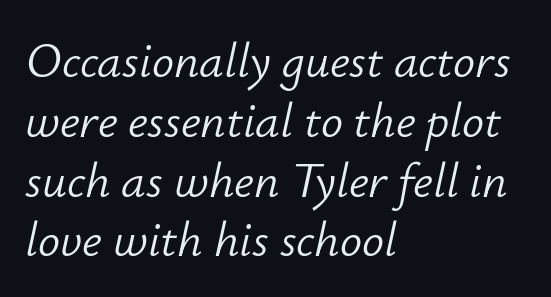
Q: Is the text bold? A: No.
Q: Is the text italic (slanted)? A: Yes, it leans right by about 12 degrees.
Q: Is the text underlined? A: No.
Q: How is the paragraph aligned? A: Left-aligned.
Q: Is the spacing between letters normal or unusually wide? A: Normal.
Q: Width (condensed, normal, or wide)? A: Normal.
Q: Stroke contrast? A: Low.
Q: x-height? A: Small.
Q: Monospaced? A: No.
